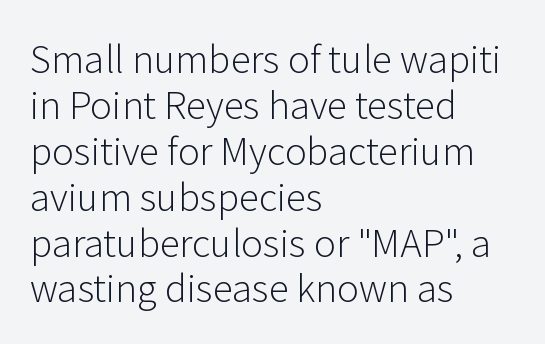
Q: Is the text bold? A: No.
Q: Is the text italic (slanted)? A: No, it is upright.
Q: Is the typeface a serif or a sans-serif typeface? A: Sans-serif.
Q: Is the text underlined? A: No.
Q: How is the paragraph aligned? A: Left-aligned.
Q: Is the spacing between letters normal or unusually wide? A: Normal.
Q: Width (condensed, normal, or wide)? A: Normal.
Q: Stroke contrast? A: Low.
Q: x-height? A: Medium.
Q: Monospaced? A: No.
